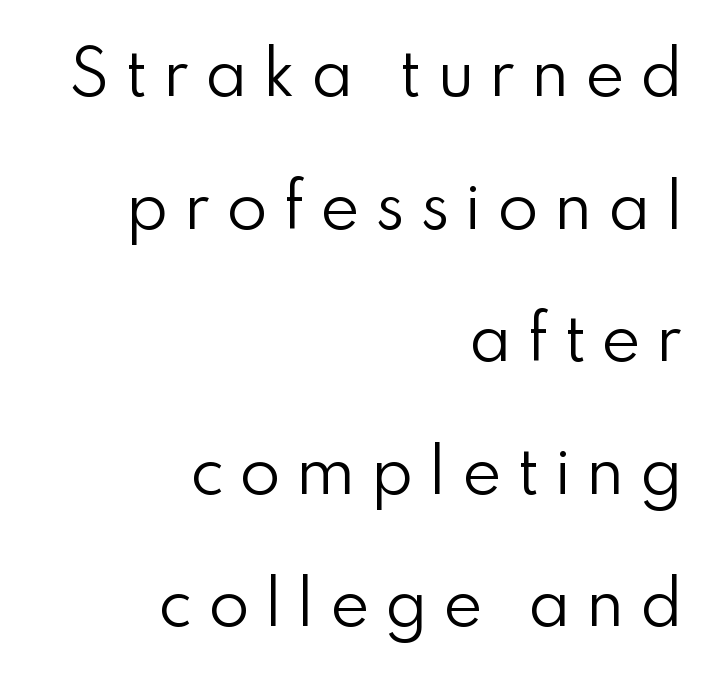
{"serif": "no", "italic": "no", "bold": "no", "weight": "regular", "width": "normal", "stroke_contrast": "low", "x_height": "small", "monospaced": "no", "underline": "no", "align": "right", "line_spacing": "loose", "line_spacing_ratio": 2.21, "letter_spacing": "wide", "letter_spacing_em": 0.25, "glyph_px": 60}
